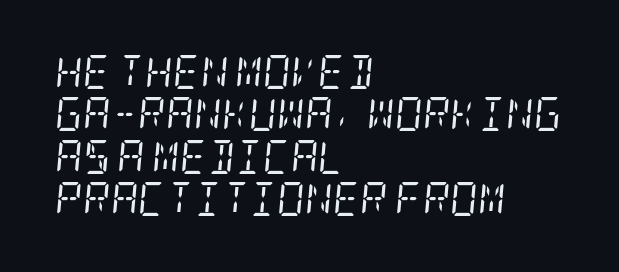
{"serif": "yes", "italic": "yes", "lean": "right", "slant_degrees": 5, "bold": "no", "weight": "regular", "width": "condensed", "stroke_contrast": "low", "x_height": "large", "underline": "no", "align": "left", "line_spacing": "normal", "line_spacing_ratio": 1.25, "letter_spacing": "normal", "letter_spacing_em": 0.0, "glyph_px": 34}
